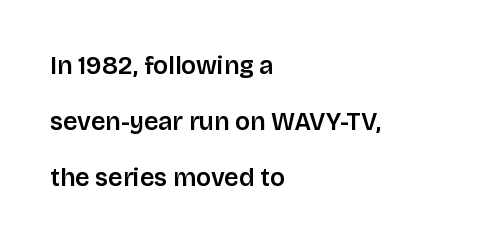
Q: Is the text italic (slanted)? A: No, it is upright.
Q: Is the text underlined? A: No.
Q: How is the paragraph aligned? A: Left-aligned.
Q: Is the spacing between letters normal or unusually wide? A: Normal.
Q: Is the spacing between lines tight, normal or loose? A: Loose.
